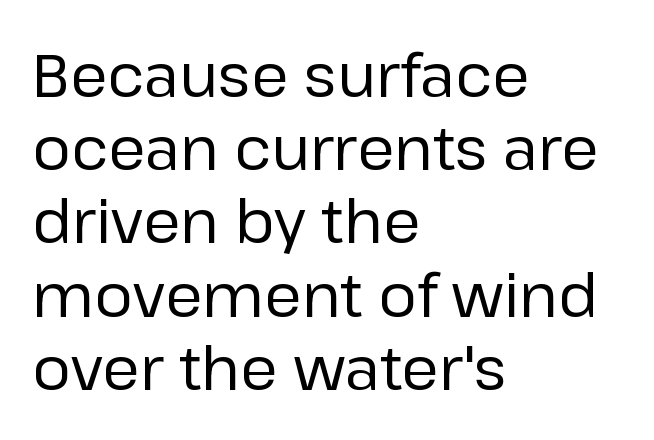
The image shows 60 px regular-weight sans-serif type, upright; set left-aligned, line spacing 1.22x, normal letter spacing, not underlined; low stroke contrast and a medium x-height.
